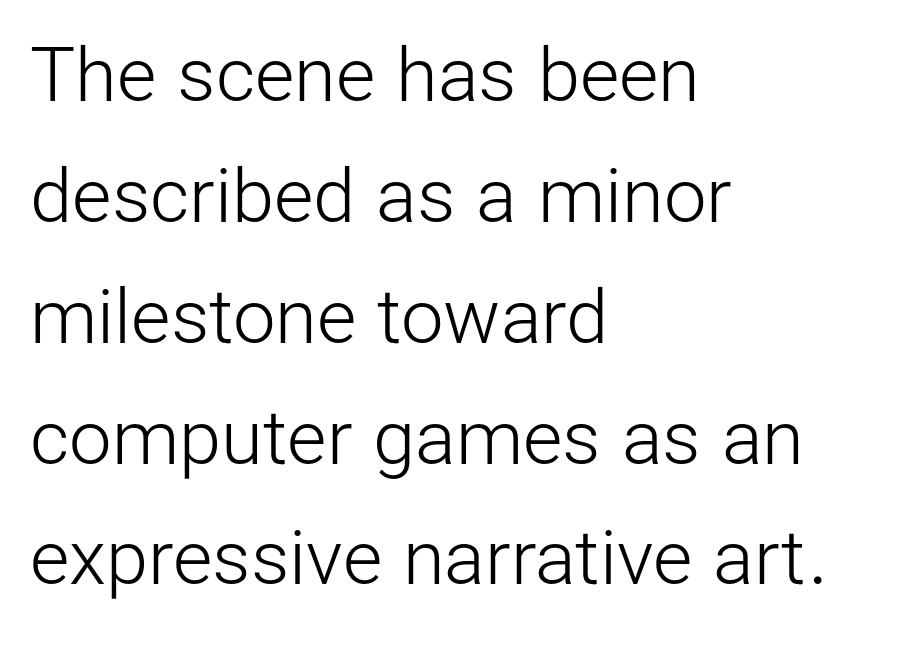
Q: Is the text bold? A: No.
Q: Is the text italic (slanted)? A: No, it is upright.
Q: Is the typeface a serif or a sans-serif typeface? A: Sans-serif.
Q: Is the text underlined? A: No.
Q: How is the paragraph aligned? A: Left-aligned.
Q: Is the spacing between letters normal or unusually wide? A: Normal.
Q: Is the spacing between lines tight, normal or loose? A: Normal.
Q: Width (condensed, normal, or wide)? A: Normal.
Q: Stroke contrast? A: Low.
Q: x-height? A: Medium.
Q: Monospaced? A: No.
